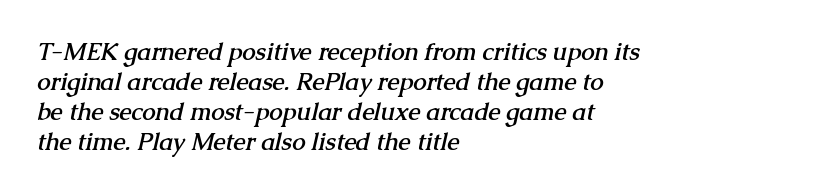
The image shows 24 px bold type; set left-aligned, normal line spacing (1.25x), normal letter spacing, not underlined.
